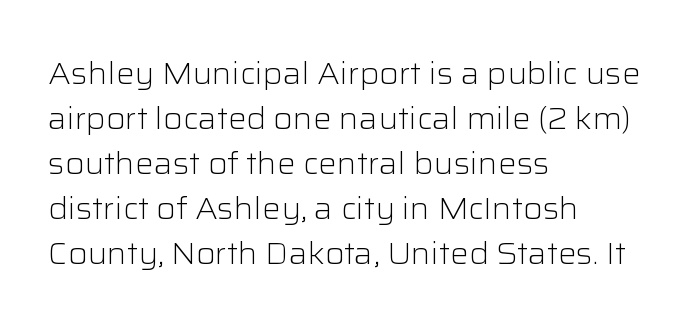
{"serif": "no", "italic": "no", "bold": "no", "weight": "light", "width": "normal", "stroke_contrast": "low", "x_height": "medium", "monospaced": "no", "underline": "no", "align": "left", "line_spacing": "normal", "line_spacing_ratio": 1.45, "letter_spacing": "normal", "letter_spacing_em": 0.0, "glyph_px": 31}
